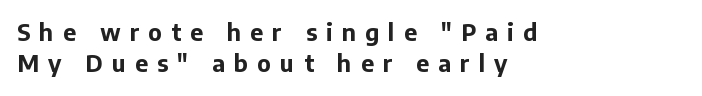
Q: Is the text bold? A: Yes.
Q: Is the text italic (slanted)? A: No, it is upright.
Q: Is the text underlined? A: No.
Q: How is the paragraph aligned? A: Left-aligned.
Q: Is the spacing between letters normal or unusually wide? A: Unusually wide.
Q: Is the spacing between lines tight, normal or loose? A: Normal.
